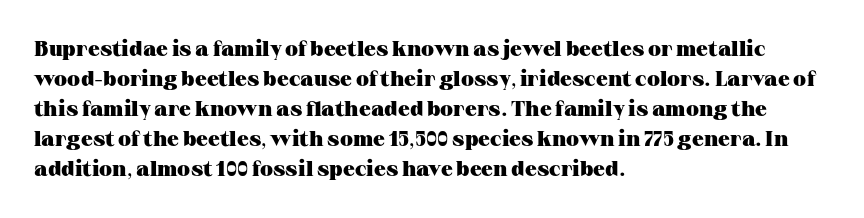
Q: Is the text bold? A: Yes.
Q: Is the text italic (slanted)? A: No, it is upright.
Q: Is the text underlined? A: No.
Q: How is the paragraph aligned? A: Left-aligned.
Q: Is the spacing between letters normal or unusually wide? A: Normal.
Q: Is the spacing between lines tight, normal or loose? A: Normal.
